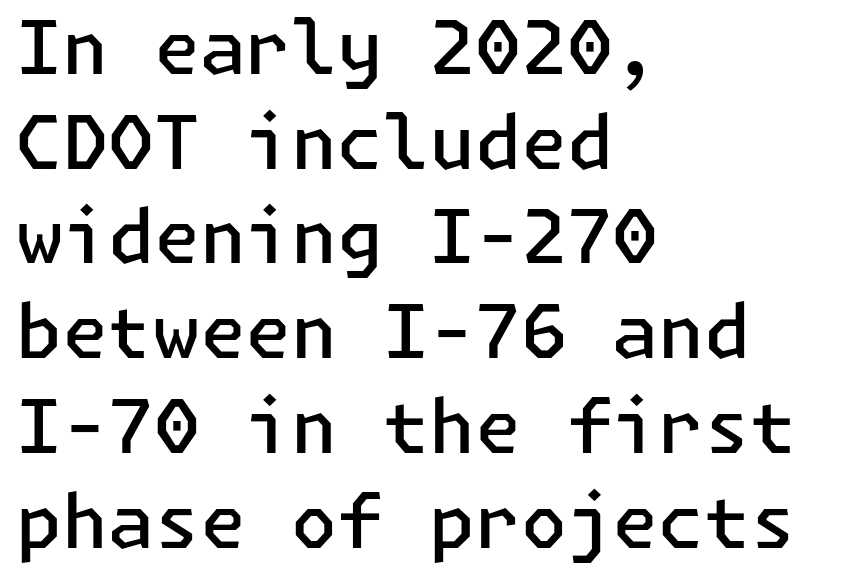
The image shows 74 px semibold sans-serif type, upright; set left-aligned, normal line spacing (1.28x), normal letter spacing, not underlined; low stroke contrast and a medium x-height.
